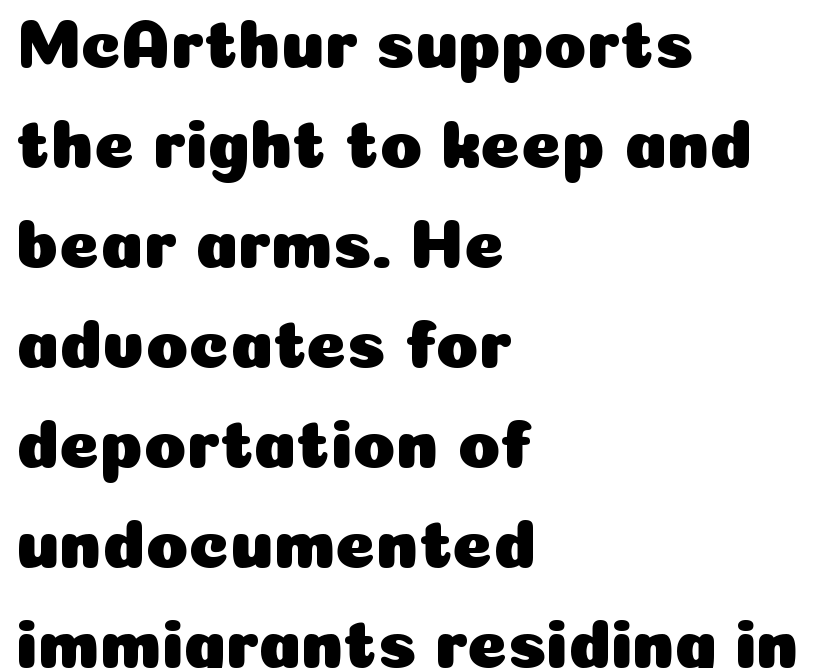
The image shows 69 px sans-serif type, upright; set left-aligned, normal line spacing (1.45x), normal letter spacing, not underlined; low stroke contrast and a medium x-height.
